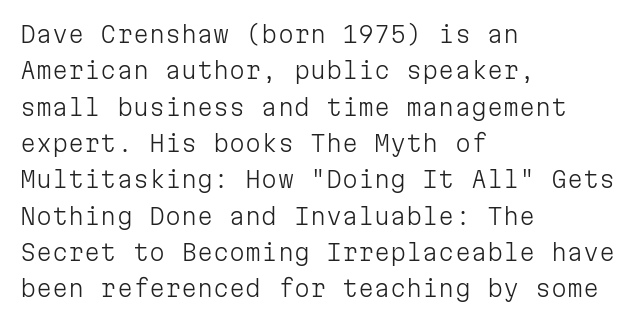
{"italic": "no", "bold": "no", "underline": "no", "align": "left", "line_spacing": "normal", "line_spacing_ratio": 1.58, "letter_spacing": "normal", "letter_spacing_em": 0.0, "glyph_px": 23}
